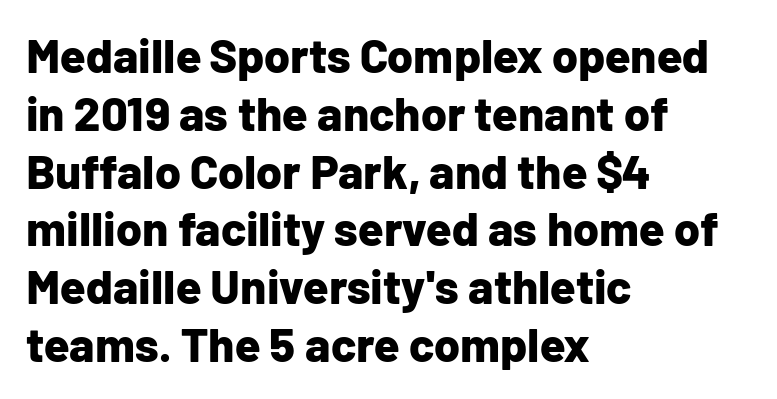
{"serif": "no", "italic": "no", "bold": "yes", "weight": "bold", "width": "normal", "stroke_contrast": "low", "x_height": "medium", "monospaced": "no", "underline": "no", "align": "left", "line_spacing_ratio": 1.23, "letter_spacing": "normal", "letter_spacing_em": 0.0, "glyph_px": 47}
